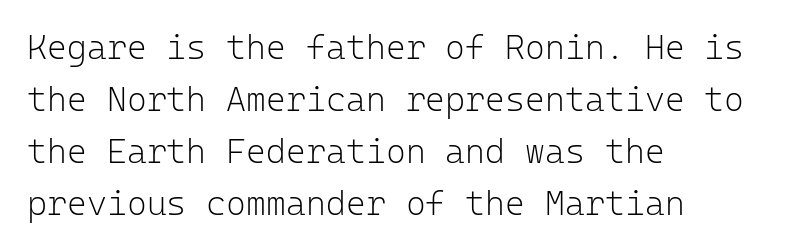
The image shows 34 px light sans-serif type, upright, monospaced; set left-aligned, normal line spacing (1.53x), normal letter spacing, not underlined; low stroke contrast and a medium x-height.
